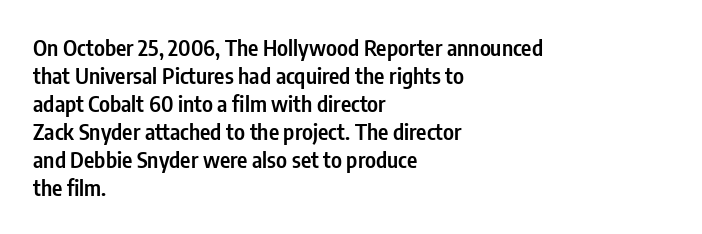
The image shows 22 px text type, upright; set left-aligned, normal line spacing (1.27x), normal letter spacing, not underlined.
